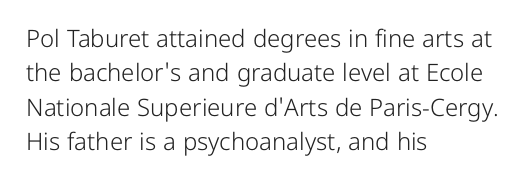
{"italic": "no", "bold": "no", "underline": "no", "align": "left", "line_spacing": "normal", "line_spacing_ratio": 1.43, "letter_spacing": "normal", "letter_spacing_em": 0.0, "glyph_px": 24}
